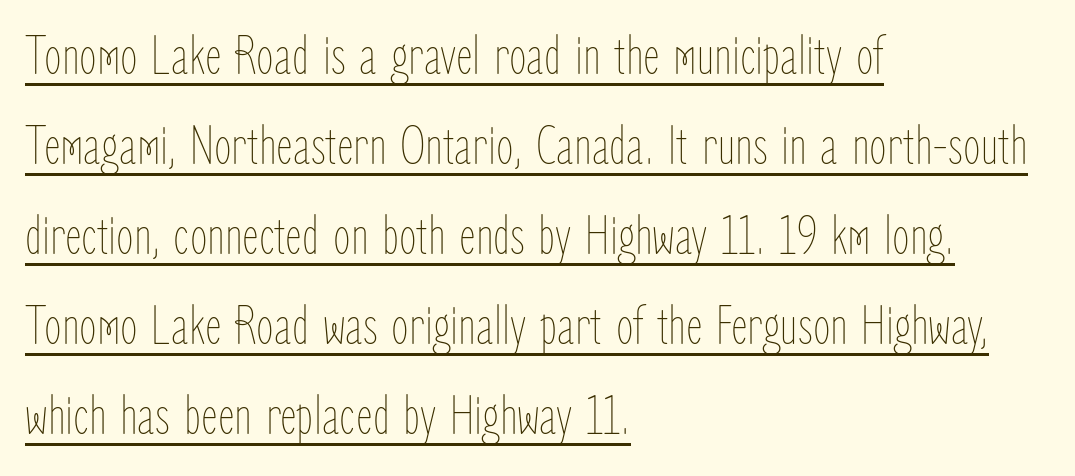
{"italic": "no", "bold": "no", "weight": "thin", "width": "condensed", "stroke_contrast": "low", "x_height": "medium", "monospaced": "no", "underline": "yes", "align": "left", "line_spacing": "normal", "line_spacing_ratio": 1.58, "letter_spacing": "normal", "letter_spacing_em": 0.0, "glyph_px": 57}
